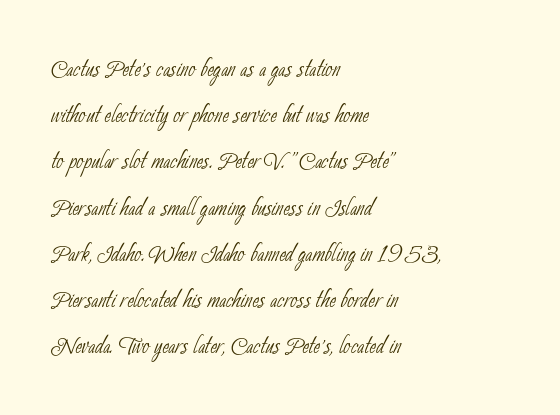
The image shows 31 px thin, condensed sans-serif type; set left-aligned, normal line spacing (1.49x), normal letter spacing, not underlined; low stroke contrast and a small x-height.
